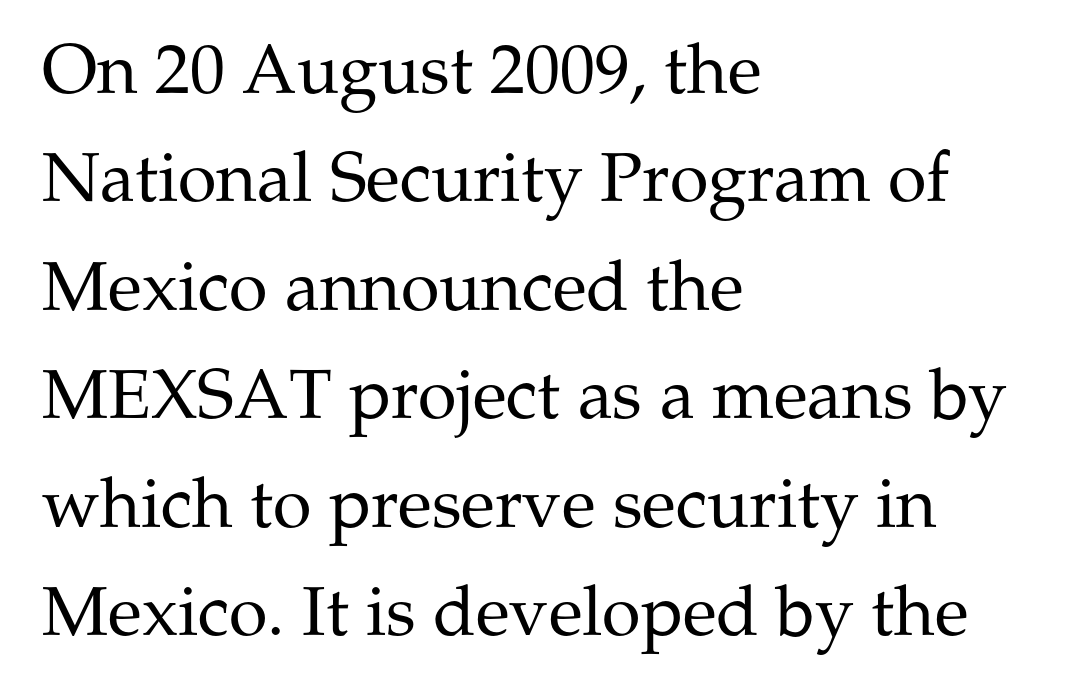
The image shows 70 px regular-weight serif type, upright; set left-aligned, normal line spacing (1.55x), normal letter spacing, not underlined; medium stroke contrast and a medium x-height.
